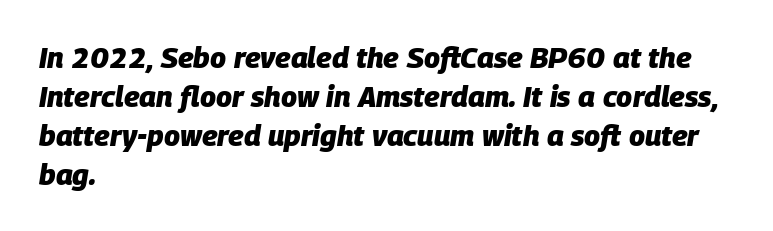
The image shows 29 px heavy type, italic (leaning right); set left-aligned, normal line spacing (1.34x), normal letter spacing, not underlined; low stroke contrast and a large x-height.
